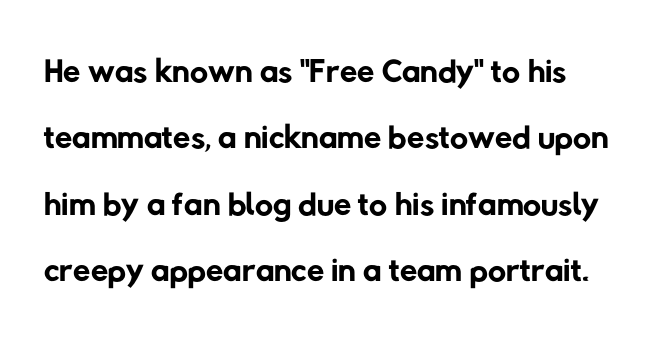
Q: Is the text bold? A: No.
Q: Is the typeface a serif or a sans-serif typeface? A: Sans-serif.
Q: Is the text underlined? A: No.
Q: Is the spacing between letters normal or unusually wide? A: Normal.
Q: Is the spacing between lines tight, normal or loose? A: Normal.
Q: Width (condensed, normal, or wide)? A: Normal.
Q: Stroke contrast? A: Low.
Q: x-height? A: Medium.
Q: Monospaced? A: No.
